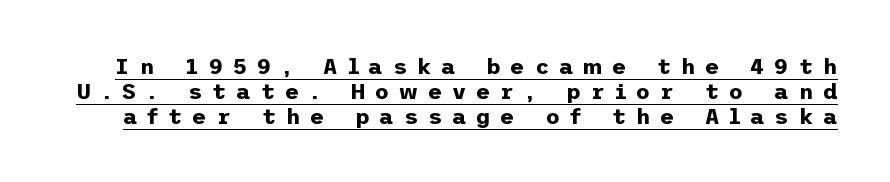
{"italic": "no", "bold": "yes", "underline": "yes", "line_spacing": "tight", "line_spacing_ratio": 1.13, "letter_spacing": "wide", "letter_spacing_em": 0.45, "glyph_px": 22}
